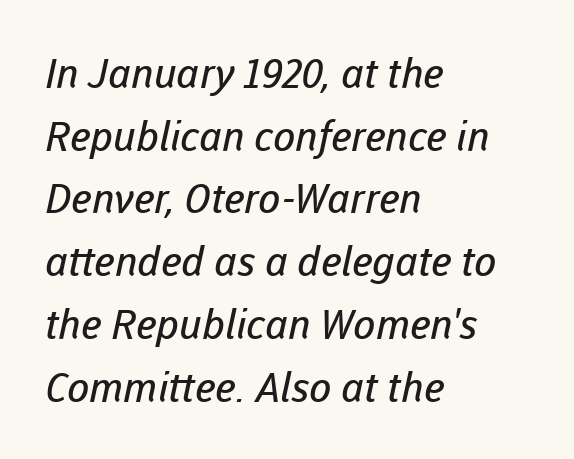
The image shows 41 px regular-weight sans-serif type; set left-aligned, normal line spacing (1.53x), normal letter spacing, not underlined; low stroke contrast and a medium x-height.
